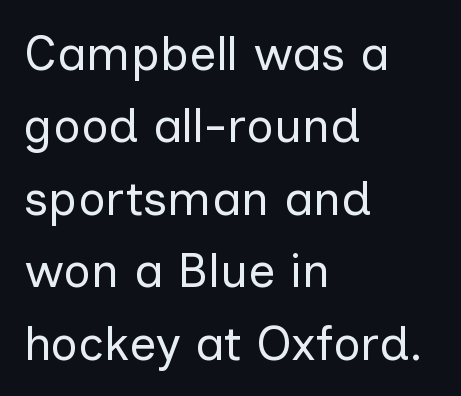
{"serif": "no", "italic": "no", "bold": "no", "weight": "regular", "width": "normal", "stroke_contrast": "low", "x_height": "medium", "monospaced": "no", "underline": "no", "align": "left", "line_spacing": "normal", "line_spacing_ratio": 1.51, "letter_spacing": "normal", "letter_spacing_em": 0.0, "glyph_px": 48}
